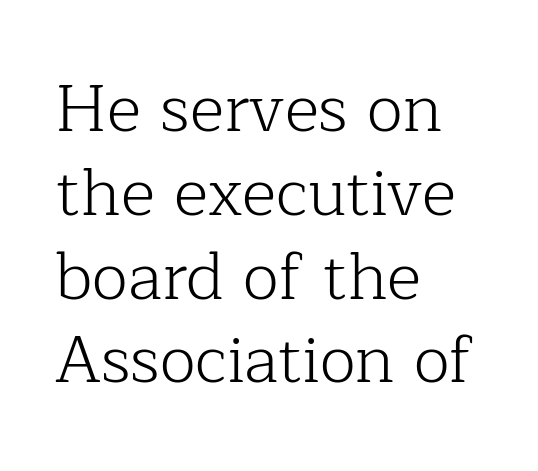
The image shows 66 px light serif type, upright; set left-aligned, normal line spacing (1.27x), normal letter spacing, not underlined; low stroke contrast and a medium x-height.
